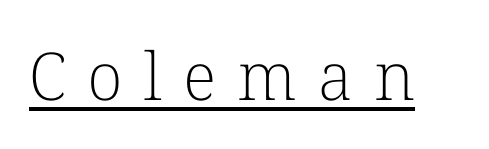
The image shows 66 px light serif type, upright; set unusually wide letter spacing (+0.32 em), underlined; low stroke contrast and a medium x-height.
